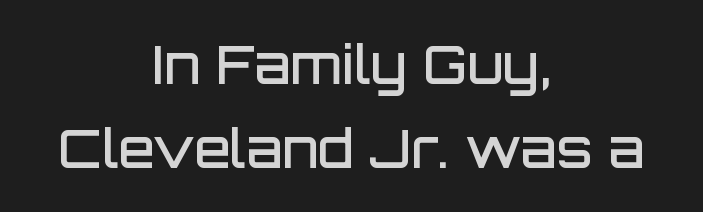
Q: Is the text bold? A: Semi-bold.
Q: Is the text italic (slanted)? A: No, it is upright.
Q: Is the typeface a serif or a sans-serif typeface? A: Sans-serif.
Q: Is the text underlined? A: No.
Q: How is the paragraph aligned? A: Centered.
Q: Is the spacing between letters normal or unusually wide? A: Normal.
Q: Is the spacing between lines tight, normal or loose? A: Normal.
Q: Width (condensed, normal, or wide)? A: Normal.
Q: Stroke contrast? A: Low.
Q: x-height? A: Large.
Q: Monospaced? A: No.
